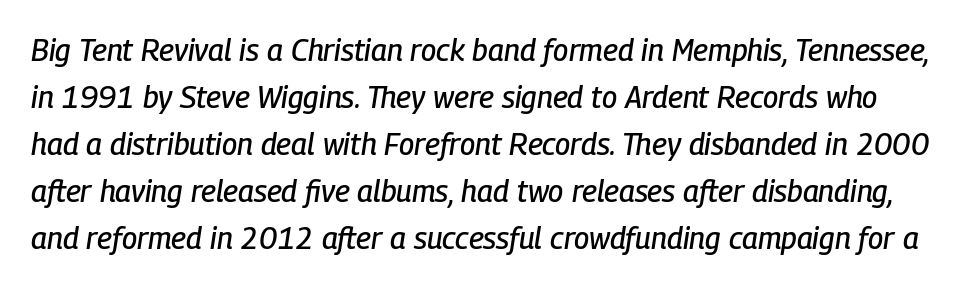
{"italic": "yes", "lean": "right", "slant_degrees": 9, "width": "condensed", "stroke_contrast": "low", "x_height": "medium", "monospaced": "no", "underline": "no", "line_spacing": "normal", "line_spacing_ratio": 1.57, "letter_spacing": "normal", "letter_spacing_em": 0.0, "glyph_px": 30}
